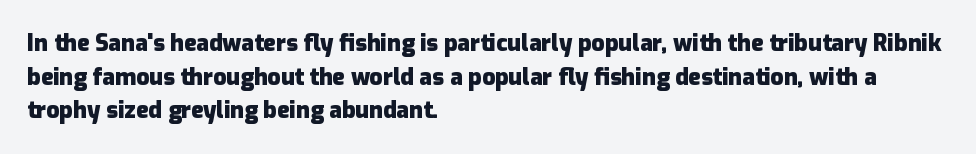
Each line starts at the same left margin while the right side varies. One glance says typical: line gaps are just what's usual. Nope, not italic — everything's standing straight. Plenty of ink on the page — the face is bold.
